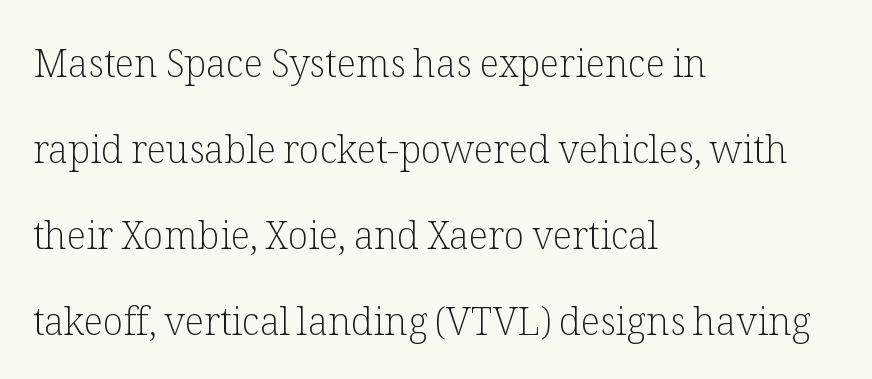
Proportional: the letters do not fall into vertical columns. The lettering holds an erect, upright posture throughout. Compared with typical paragraphs, the rows here are farther apart. The characters are drawn with everyday or finer stroke widths.
